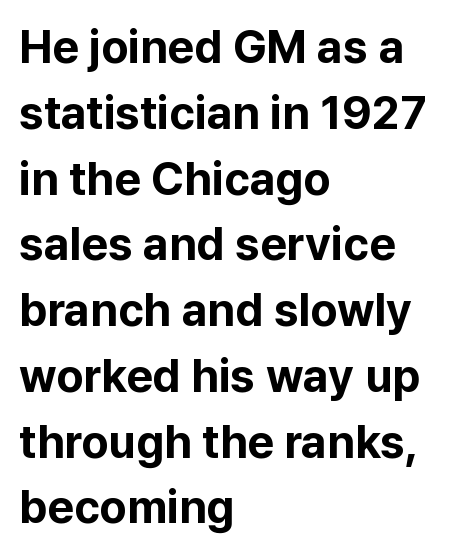
{"serif": "no", "italic": "no", "bold": "yes", "weight": "bold", "width": "normal", "stroke_contrast": "low", "x_height": "medium", "monospaced": "no", "underline": "no", "align": "left", "line_spacing": "normal", "line_spacing_ratio": 1.43, "letter_spacing": "normal", "letter_spacing_em": 0.0, "glyph_px": 46}
